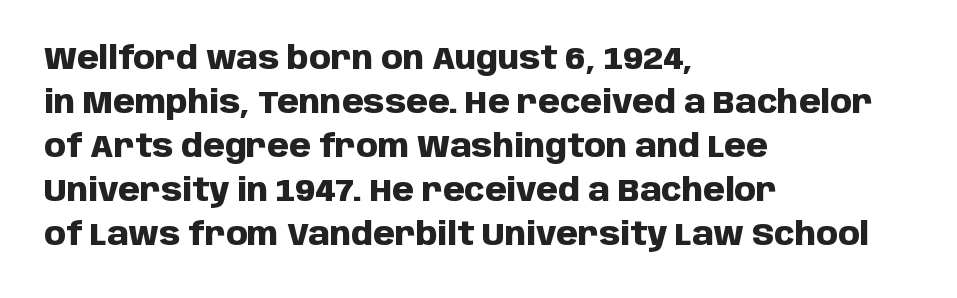
Short note: letters normally spaced. Layout note: lines flush left. Is there any slant? The stems are plumb. The typesetting leans heavy: a genuine bold. Evenly set lines give the paragraph a standard silhouette.
